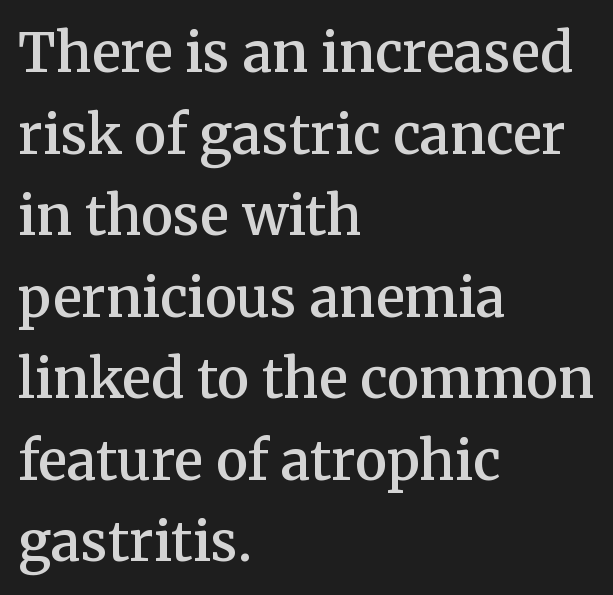
{"serif": "yes", "italic": "no", "bold": "semi", "weight": "semibold", "width": "normal", "stroke_contrast": "medium", "x_height": "medium", "monospaced": "no", "underline": "no", "align": "left", "line_spacing": "normal", "line_spacing_ratio": 1.51, "letter_spacing": "normal", "letter_spacing_em": 0.0, "glyph_px": 54}
